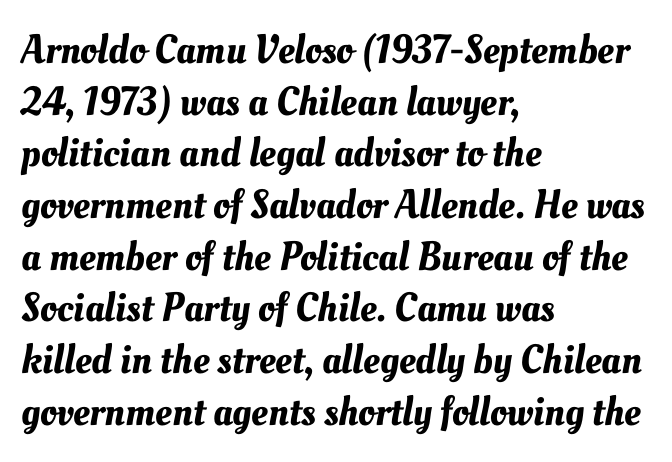
{"width": "normal", "stroke_contrast": "medium", "x_height": "small", "monospaced": "no", "underline": "no", "align": "left", "line_spacing": "normal", "line_spacing_ratio": 1.26, "letter_spacing": "normal", "letter_spacing_em": 0.0, "glyph_px": 41}
